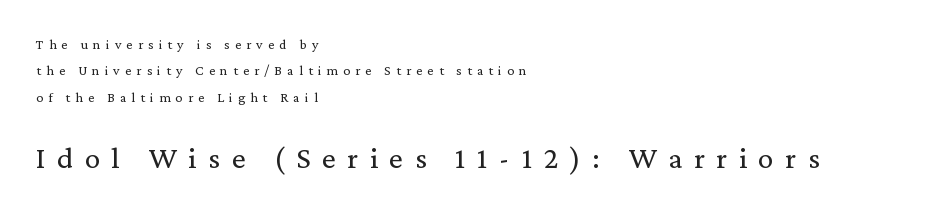
{"serif": "yes", "italic": "no", "bold": "no", "weight": "regular", "width": "normal", "stroke_contrast": "low", "x_height": "medium", "monospaced": "no", "underline": "no", "align": "left", "line_spacing_ratio": 1.89, "letter_spacing": "wide", "letter_spacing_em": 0.37, "larger_block": "second", "size_ratio": 2.21, "glyph_px": 31}
